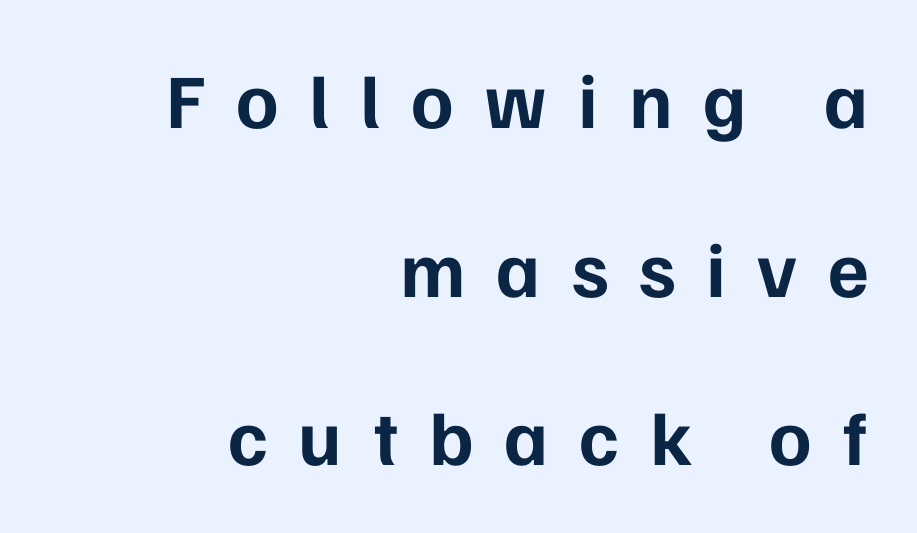
Q: Is the text bold? A: Yes.
Q: Is the text italic (slanted)? A: No, it is upright.
Q: Is the typeface a serif or a sans-serif typeface? A: Sans-serif.
Q: Is the text underlined? A: No.
Q: How is the paragraph aligned? A: Right-aligned.
Q: Is the spacing between letters normal or unusually wide? A: Unusually wide.
Q: Is the spacing between lines tight, normal or loose? A: Loose.
Q: Width (condensed, normal, or wide)? A: Normal.
Q: Stroke contrast? A: Low.
Q: x-height? A: Medium.
Q: Monospaced? A: No.
